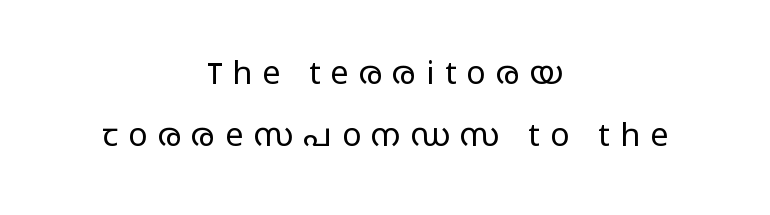
Q: Is the text bold? A: No.
Q: Is the text italic (slanted)? A: No, it is upright.
Q: Is the typeface a serif or a sans-serif typeface? A: Sans-serif.
Q: Is the text underlined? A: No.
Q: How is the paragraph aligned? A: Centered.
Q: Is the spacing between letters normal or unusually wide? A: Unusually wide.
Q: Is the spacing between lines tight, normal or loose? A: Loose.
Q: Width (condensed, normal, or wide)? A: Wide.
Q: Stroke contrast? A: Low.
Q: x-height? A: Medium.
Q: Monospaced? A: No.
